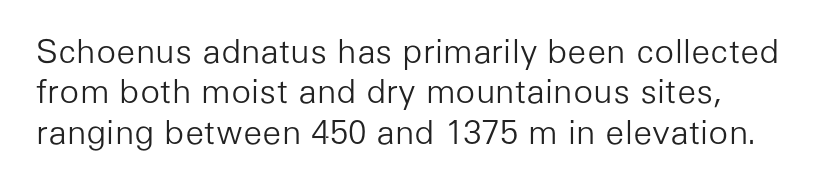
Q: Is the text bold? A: No.
Q: Is the text italic (slanted)? A: No, it is upright.
Q: Is the typeface a serif or a sans-serif typeface? A: Sans-serif.
Q: Is the text underlined? A: No.
Q: Is the spacing between letters normal or unusually wide? A: Normal.
Q: Width (condensed, normal, or wide)? A: Normal.
Q: Stroke contrast? A: Low.
Q: x-height? A: Medium.
Q: Monospaced? A: No.
